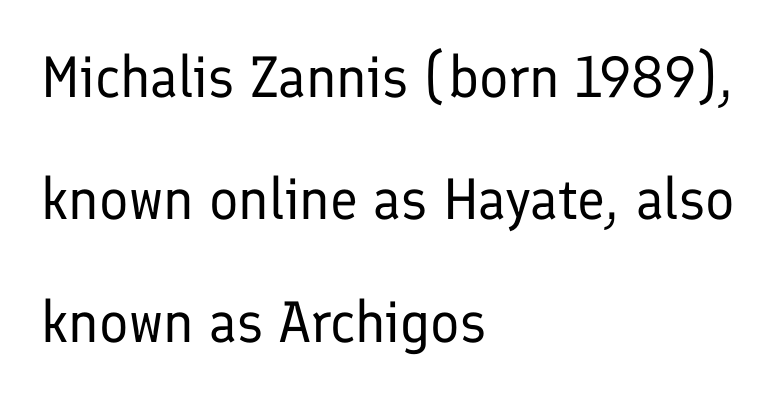
The image shows 58 px regular-weight sans-serif type, upright; set left-aligned, loose line spacing (2.11x), normal letter spacing, not underlined; low stroke contrast and a medium x-height.
